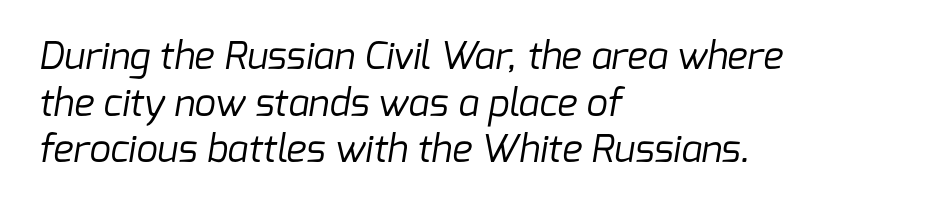
Q: Is the text bold? A: No.
Q: Is the typeface a serif or a sans-serif typeface? A: Sans-serif.
Q: Is the text underlined? A: No.
Q: How is the paragraph aligned? A: Left-aligned.
Q: Is the spacing between letters normal or unusually wide? A: Normal.
Q: Width (condensed, normal, or wide)? A: Normal.
Q: Stroke contrast? A: Low.
Q: x-height? A: Medium.
Q: Monospaced? A: No.
